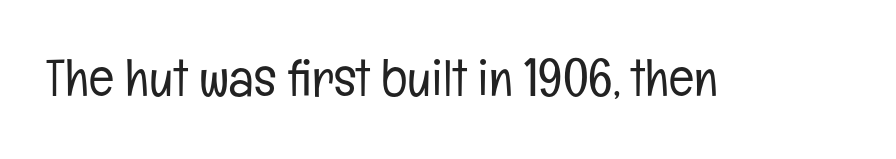
The image shows 52 px light, condensed sans-serif type, upright; set normal letter spacing, not underlined; low stroke contrast and a medium x-height.
